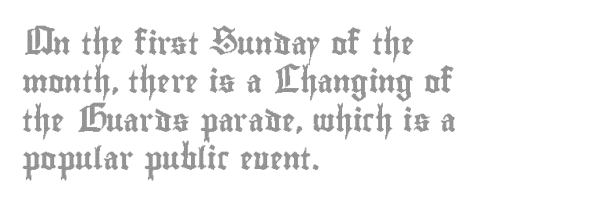
{"italic": "no", "underline": "no", "align": "left", "line_spacing_ratio": 1.74, "letter_spacing": "normal", "letter_spacing_em": 0.0, "glyph_px": 22}
